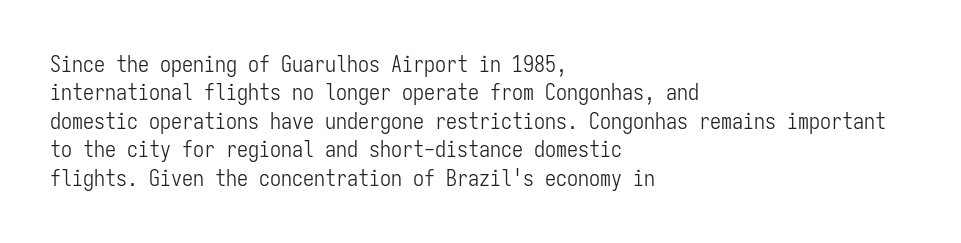
Q: Is the text bold? A: No.
Q: Is the text italic (slanted)? A: No, it is upright.
Q: Is the text underlined? A: No.
Q: How is the paragraph aligned? A: Left-aligned.
Q: Is the spacing between letters normal or unusually wide? A: Normal.
Q: Is the spacing between lines tight, normal or loose? A: Normal.
